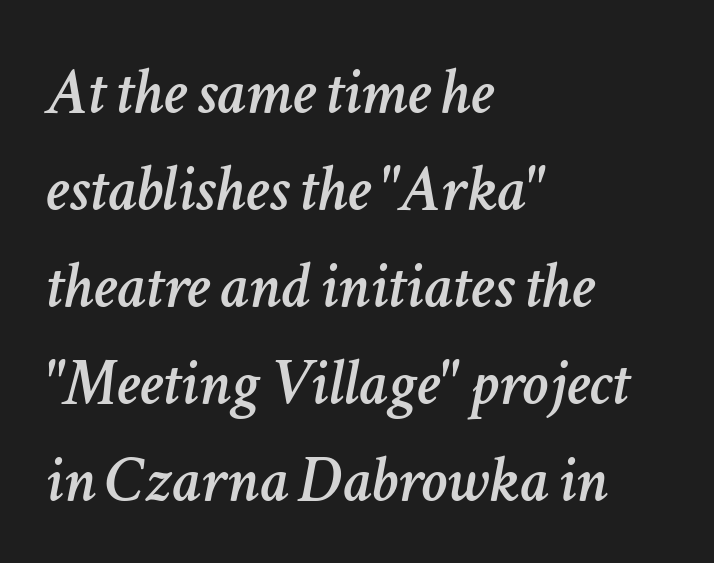
The image shows 66 px text type, italic (leaning right); set left-aligned, normal line spacing (1.47x), normal letter spacing, not underlined; low stroke contrast and a medium x-height.
